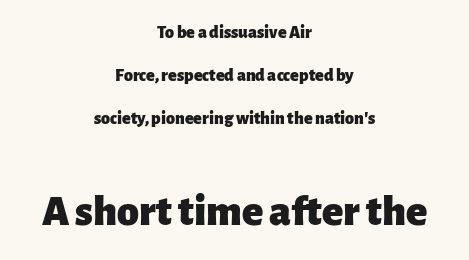
The image shows 44 px heavy sans-serif type, upright; set centered, loose line spacing (2.38x), normal letter spacing, not underlined; the second (bottom) block is 2.44x larger; low stroke contrast and a medium x-height.
